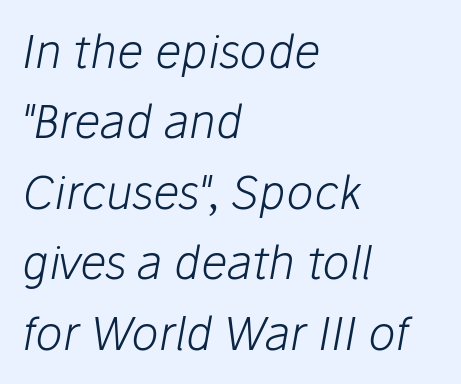
The strokes are not fattened; the text isn't bold. Rows of type keep a routine distance in the vertical direction. Here the designer chose a conventional face with non-uniform glyph widths. Reading down the block, your eye returns to a fixed left position each line. Between one letter and the next there's only the usual sliver of space.
